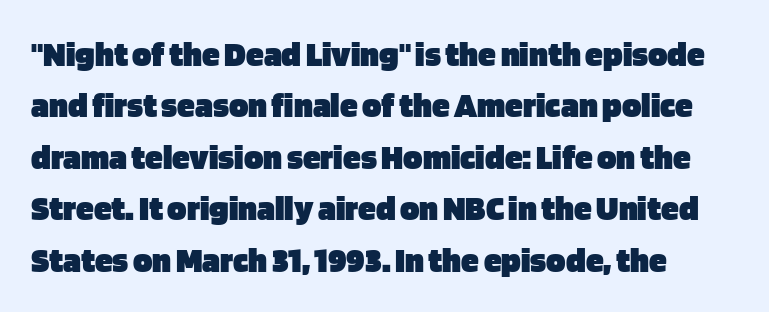
{"serif": "no", "italic": "no", "bold": "yes", "weight": "heavy", "width": "normal", "stroke_contrast": "low", "x_height": "large", "monospaced": "no", "underline": "no", "align": "left", "line_spacing": "normal", "line_spacing_ratio": 1.43, "letter_spacing": "normal", "letter_spacing_em": 0.0, "glyph_px": 36}
